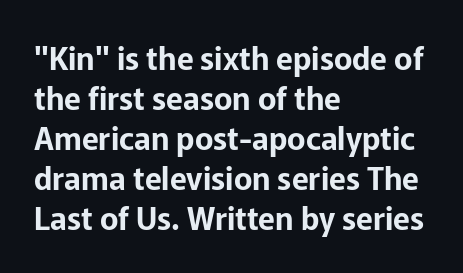
Q: Is the text italic (slanted)? A: No, it is upright.
Q: Is the typeface a serif or a sans-serif typeface? A: Sans-serif.
Q: Is the text underlined? A: No.
Q: How is the paragraph aligned? A: Left-aligned.
Q: Is the spacing between letters normal or unusually wide? A: Normal.
Q: Is the spacing between lines tight, normal or loose? A: Normal.
Q: Width (condensed, normal, or wide)? A: Normal.
Q: Stroke contrast? A: Low.
Q: x-height? A: Medium.
Q: Monospaced? A: No.
